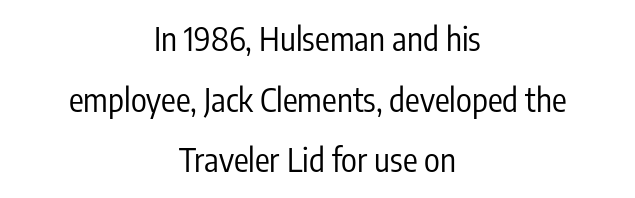
Q: Is the text bold? A: No.
Q: Is the text italic (slanted)? A: No, it is upright.
Q: Is the typeface a serif or a sans-serif typeface? A: Sans-serif.
Q: Is the text underlined? A: No.
Q: How is the paragraph aligned? A: Centered.
Q: Is the spacing between letters normal or unusually wide? A: Normal.
Q: Width (condensed, normal, or wide)? A: Condensed.
Q: Stroke contrast? A: Low.
Q: x-height? A: Medium.
Q: Monospaced? A: No.
